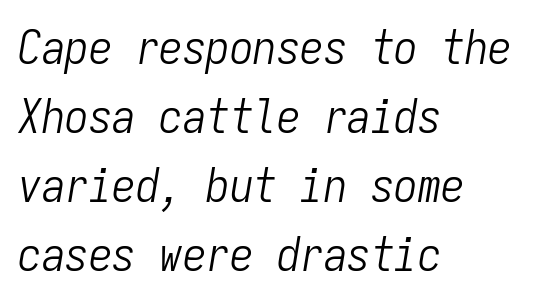
Q: Is the text bold? A: No.
Q: Is the text italic (slanted)? A: Yes, it leans right by about 9 degrees.
Q: Is the text underlined? A: No.
Q: How is the paragraph aligned? A: Left-aligned.
Q: Is the spacing between letters normal or unusually wide? A: Normal.
Q: Is the spacing between lines tight, normal or loose? A: Normal.
Q: Width (condensed, normal, or wide)? A: Condensed.
Q: Stroke contrast? A: Low.
Q: x-height? A: Medium.
Q: Monospaced? A: Yes.
